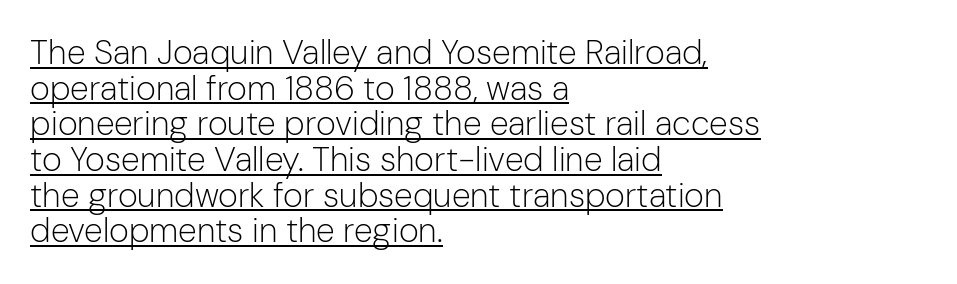
The image shows 34 px light sans-serif type, upright; set left-aligned, tight line spacing (1.05x), normal letter spacing, underlined; low stroke contrast and a medium x-height.
